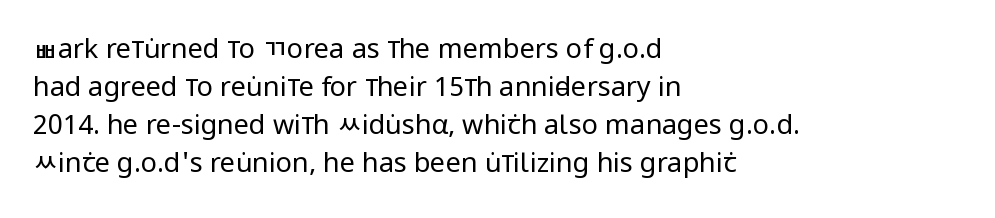
The image shows 27 px text type, upright; set left-aligned, normal line spacing (1.41x), normal letter spacing, not underlined.
